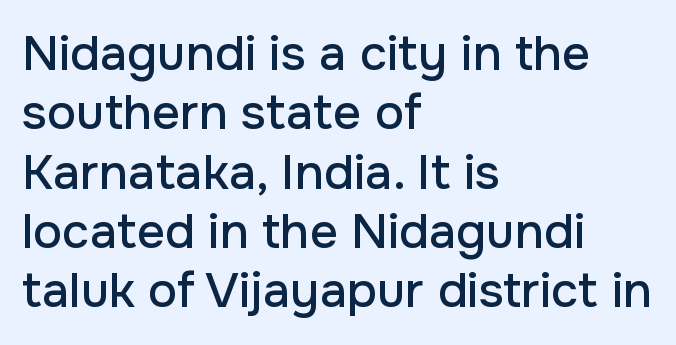
Q: Is the text italic (slanted)? A: No, it is upright.
Q: Is the typeface a serif or a sans-serif typeface? A: Sans-serif.
Q: Is the text underlined? A: No.
Q: How is the paragraph aligned? A: Left-aligned.
Q: Is the spacing between letters normal or unusually wide? A: Normal.
Q: Width (condensed, normal, or wide)? A: Normal.
Q: Stroke contrast? A: Low.
Q: x-height? A: Medium.
Q: Monospaced? A: No.
